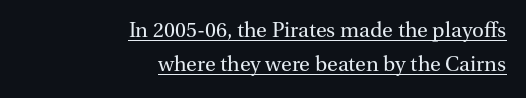
The image shows 22 px text type, upright; set right-aligned, normal line spacing (1.55x), normal letter spacing, underlined.
